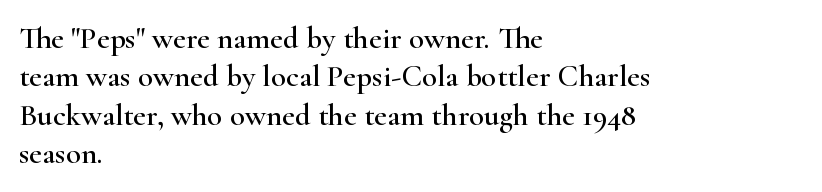
The image shows 31 px wide serif type, upright; set left-aligned, line spacing 1.24x, normal letter spacing, not underlined; high stroke contrast and a small x-height.
